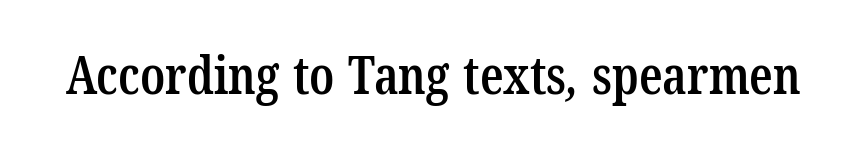
{"serif": "yes", "bold": "semi", "weight": "semibold", "width": "condensed", "stroke_contrast": "low", "x_height": "medium", "monospaced": "no", "underline": "no", "letter_spacing": "normal", "letter_spacing_em": 0.0, "glyph_px": 52}
